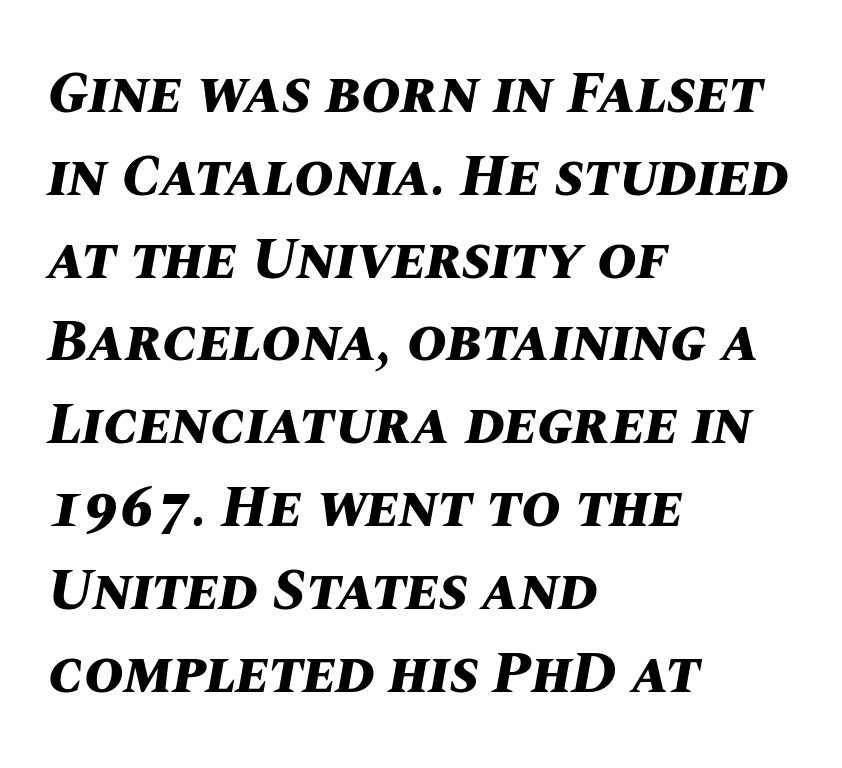
The image shows 60 px bold type, italic (leaning right); set left-aligned, normal line spacing (1.38x), normal letter spacing, not underlined; medium stroke contrast and a large x-height.
